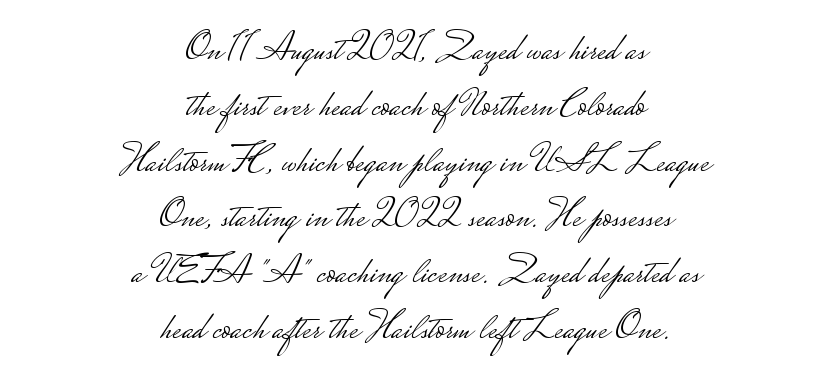
The image shows 39 px light, wide sans-serif type; set centered, normal line spacing (1.43x), normal letter spacing, not underlined; low stroke contrast.
